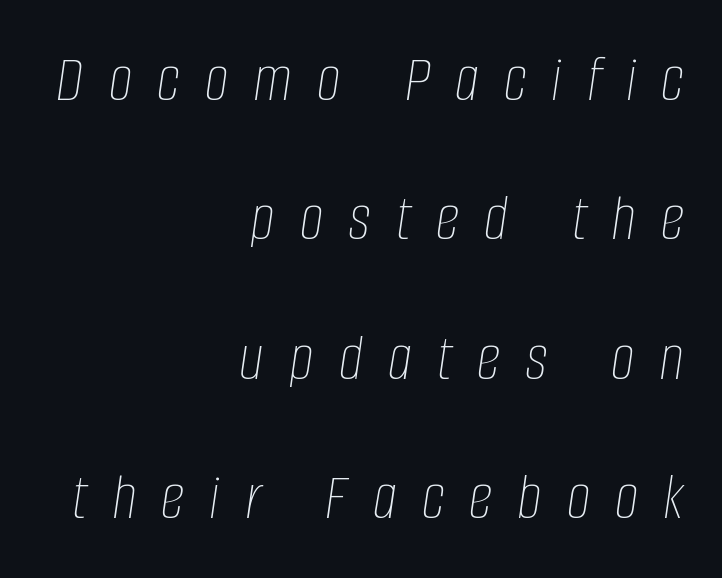
No word sits above an underline. The passage is arranged like a letterhead date or caption credit — flush right. Do the characters align in a grid? No, the font is proportional. Rows of type keep a wide berth in the vertical direction.
